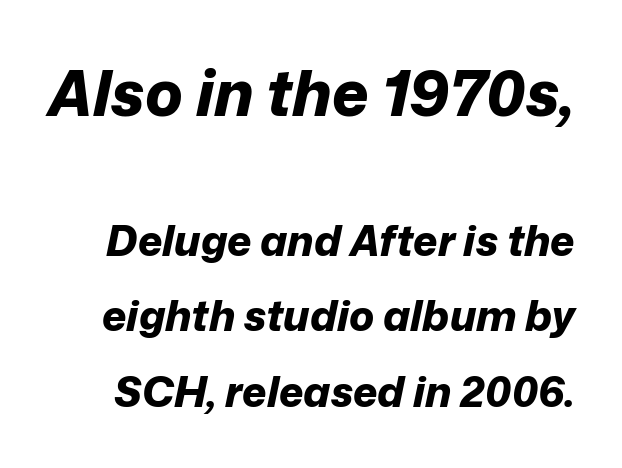
{"italic": "yes", "lean": "right", "slant_degrees": 12, "bold": "yes", "weight": "bold", "width": "normal", "stroke_contrast": "low", "x_height": "medium", "monospaced": "no", "underline": "no", "line_spacing_ratio": 1.79, "letter_spacing": "normal", "letter_spacing_em": 0.0, "larger_block": "first", "size_ratio": 1.5, "glyph_px": 63}
